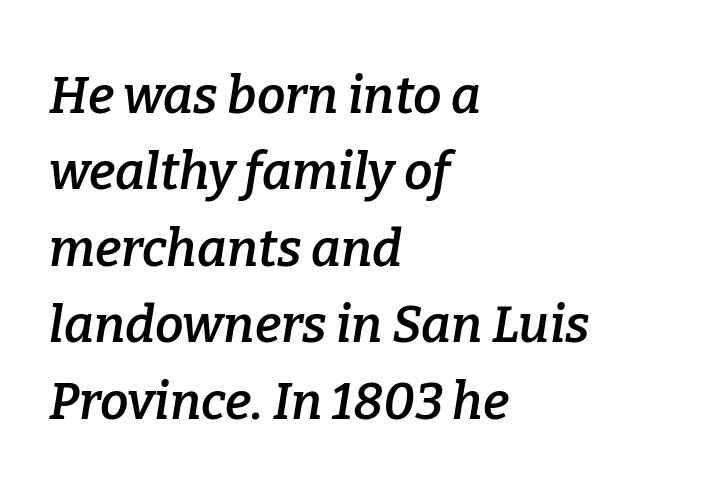
{"serif": "yes", "italic": "yes", "lean": "right", "slant_degrees": 9, "bold": "semi", "weight": "semibold", "width": "normal", "stroke_contrast": "low", "x_height": "medium", "monospaced": "no", "underline": "no", "align": "left", "line_spacing": "normal", "line_spacing_ratio": 1.5, "letter_spacing": "normal", "letter_spacing_em": 0.0, "glyph_px": 51}
